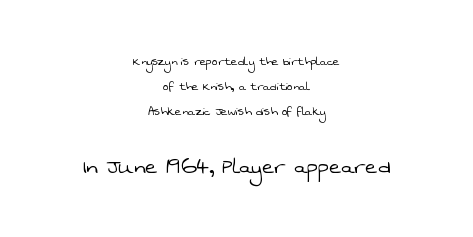
{"bold": "no", "underline": "no", "align": "center", "line_spacing_ratio": 1.78, "letter_spacing": "normal", "letter_spacing_em": 0.0, "larger_block": "second", "size_ratio": 1.86, "glyph_px": 26}
